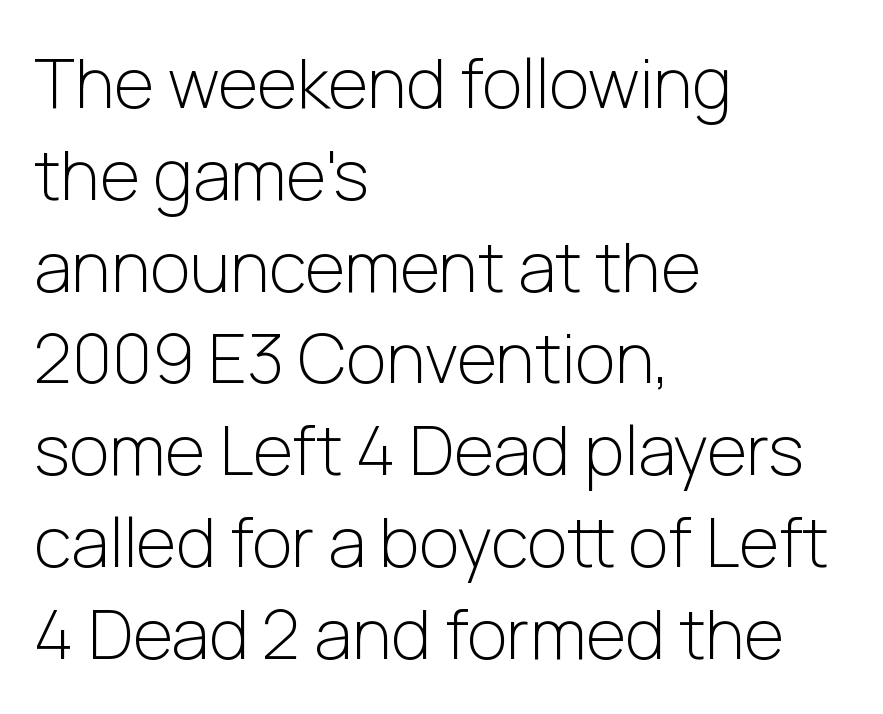
The image shows 69 px light sans-serif type, upright; set left-aligned, normal line spacing (1.33x), normal letter spacing, not underlined; low stroke contrast and a medium x-height.
